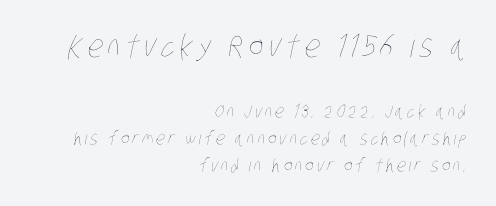
The image shows 31 px thin, condensed type; set right-aligned, normal line spacing (1.49x), not underlined; the first (top) block is 1.72x larger; low stroke contrast and a large x-height.
